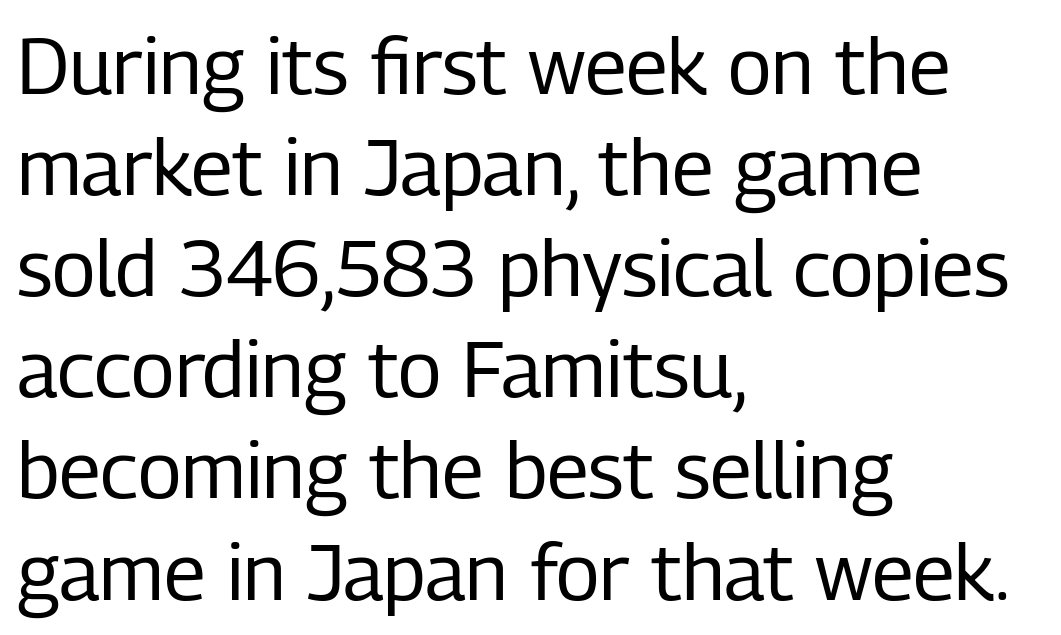
Spacing between characters is what you'd get straight out of the box. Is this a heavy cut? Hardly; it is regular or lighter. Rows of type keep a routine distance in the vertical direction. Descender tails drop into unmarked territory.
